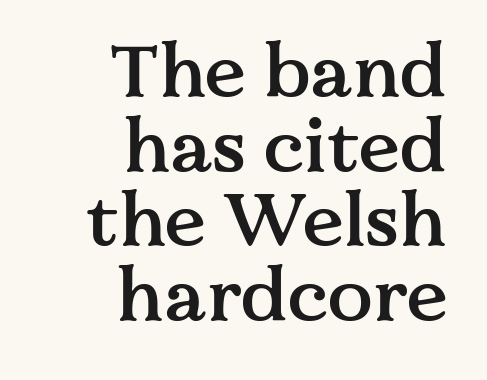
Q: Is the text bold? A: Semi-bold.
Q: Is the text italic (slanted)? A: No, it is upright.
Q: Is the typeface a serif or a sans-serif typeface? A: Serif.
Q: Is the text underlined? A: No.
Q: How is the paragraph aligned? A: Right-aligned.
Q: Is the spacing between letters normal or unusually wide? A: Normal.
Q: Is the spacing between lines tight, normal or loose? A: Tight.
Q: Width (condensed, normal, or wide)? A: Normal.
Q: Stroke contrast? A: Medium.
Q: x-height? A: Medium.
Q: Monospaced? A: No.
